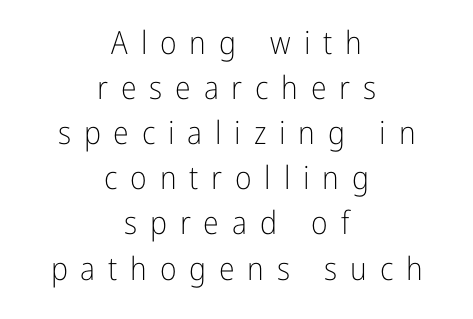
Q: Is the text bold? A: No.
Q: Is the text italic (slanted)? A: No, it is upright.
Q: Is the typeface a serif or a sans-serif typeface? A: Sans-serif.
Q: Is the text underlined? A: No.
Q: How is the paragraph aligned? A: Centered.
Q: Is the spacing between letters normal or unusually wide? A: Unusually wide.
Q: Is the spacing between lines tight, normal or loose? A: Normal.
Q: Width (condensed, normal, or wide)? A: Condensed.
Q: Stroke contrast? A: Low.
Q: x-height? A: Medium.
Q: Monospaced? A: No.
